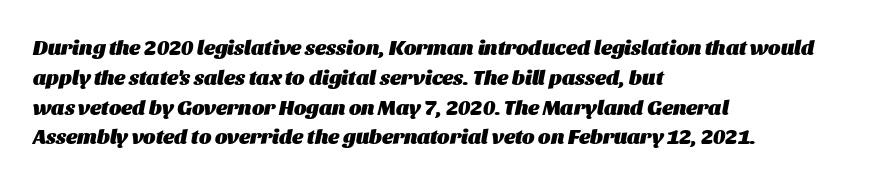
{"italic": "yes", "lean": "right", "slant_degrees": 11, "bold": "yes", "underline": "no", "align": "left", "line_spacing": "normal", "line_spacing_ratio": 1.42, "letter_spacing": "normal", "letter_spacing_em": 0.0, "glyph_px": 21}
